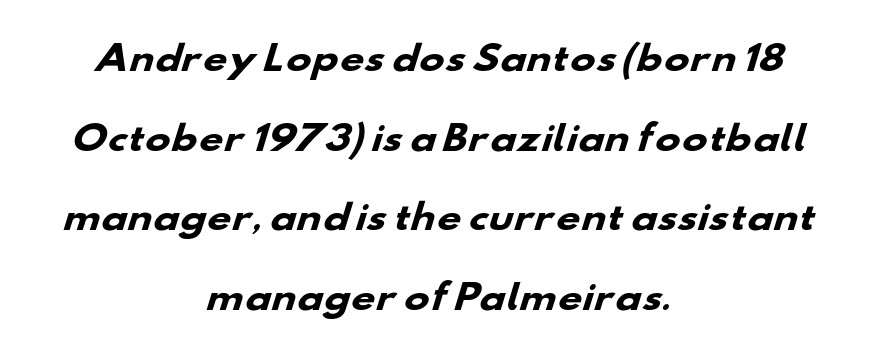
The face used here is proportionally spaced, like ordinary book or web type. The vertical gap from one line to the next is large. Heavy-handed strokes throughout: this text is bold. These lines stack symmetrically, like a column narrowing and widening about its center. To sum up the face: it is a sans, with no serifs.
